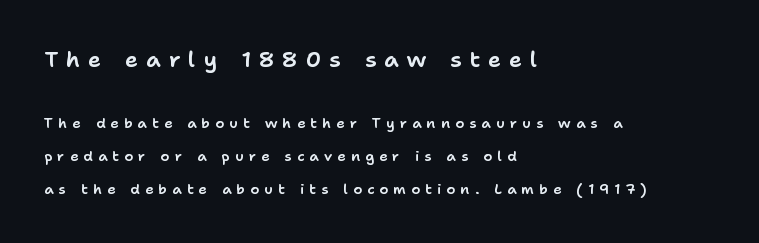
The image shows 22 px text type, upright; set left-aligned, loose line spacing (2.34x), unusually wide letter spacing (+0.37 em), not underlined; the first (top) block is 1.57x larger.
